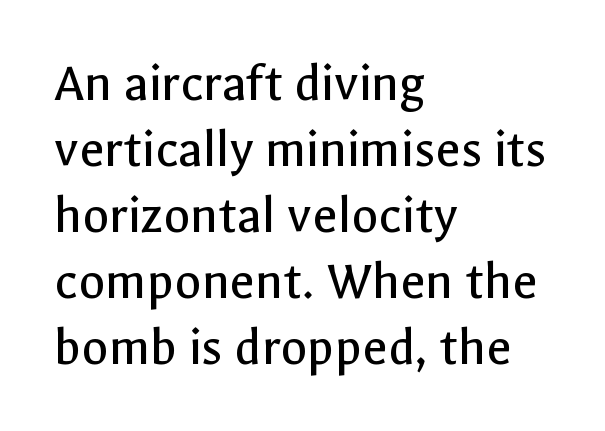
Characters follow at the spacing the type designer built in. The setting favours the left margin, as ordinary paragraphs usually do. Think of a printed novel: that variable character pitch is what you see here. Characters remain perfectly vertical along every line. The font family rendered here belongs to the sans-serif group. The space directly below the letters is spotless.
